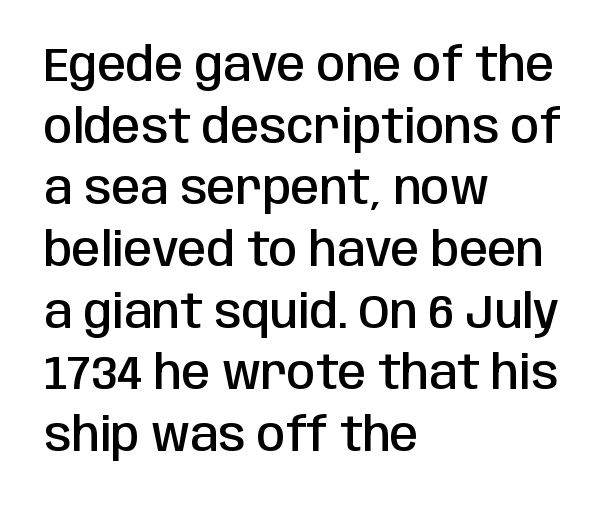
The image shows 46 px semibold, condensed sans-serif type, upright; set left-aligned, normal line spacing (1.34x), normal letter spacing, not underlined; low stroke contrast and a large x-height.
